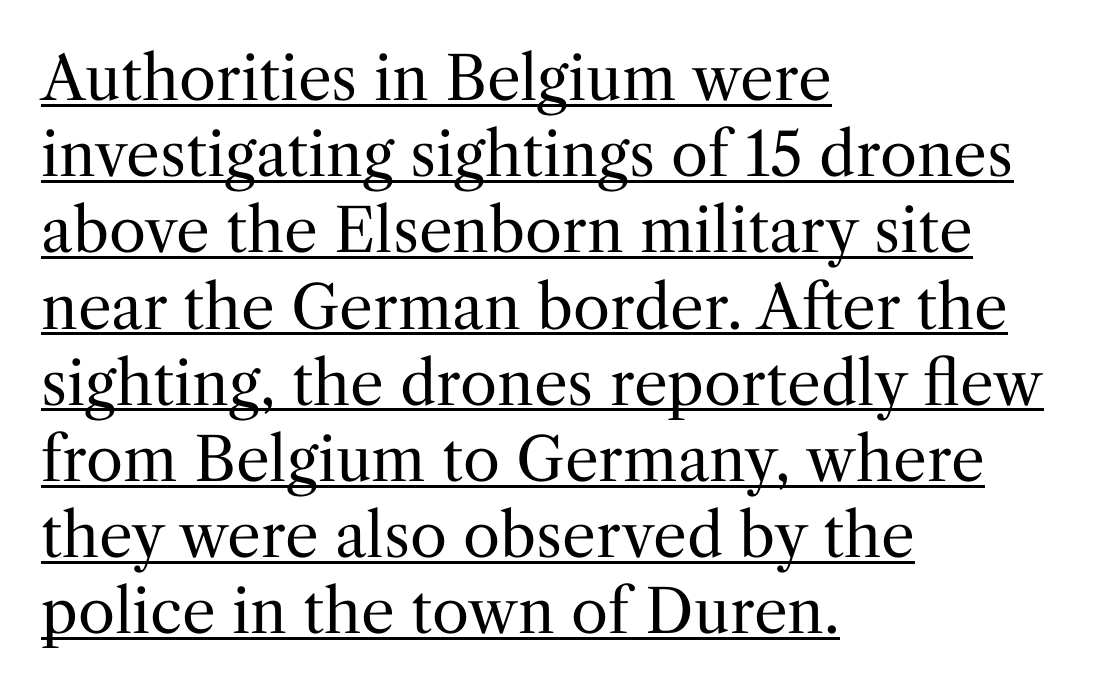
{"serif": "yes", "italic": "no", "bold": "no", "weight": "regular", "width": "normal", "stroke_contrast": "medium", "x_height": "medium", "monospaced": "no", "underline": "yes", "align": "left", "line_spacing": "normal", "line_spacing_ratio": 1.27, "letter_spacing": "normal", "letter_spacing_em": 0.0, "glyph_px": 60}
